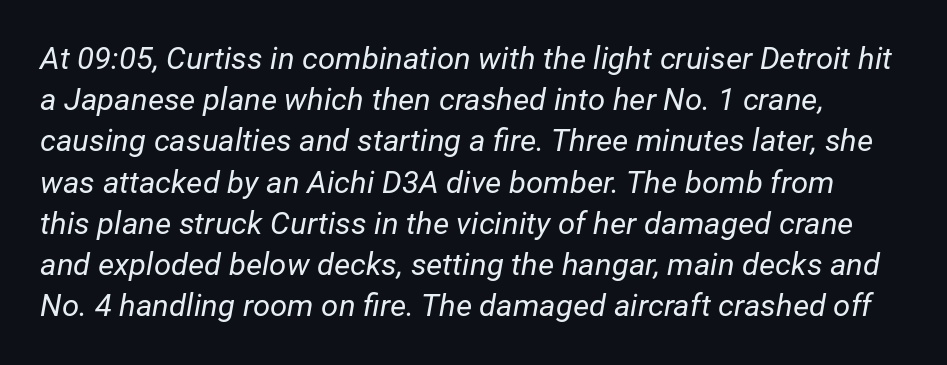
{"italic": "yes", "lean": "right", "slant_degrees": 12, "bold": "no", "weight": "regular", "width": "normal", "stroke_contrast": "low", "x_height": "medium", "monospaced": "no", "underline": "no", "line_spacing": "normal", "line_spacing_ratio": 1.33, "letter_spacing": "normal", "letter_spacing_em": 0.0, "glyph_px": 31}
